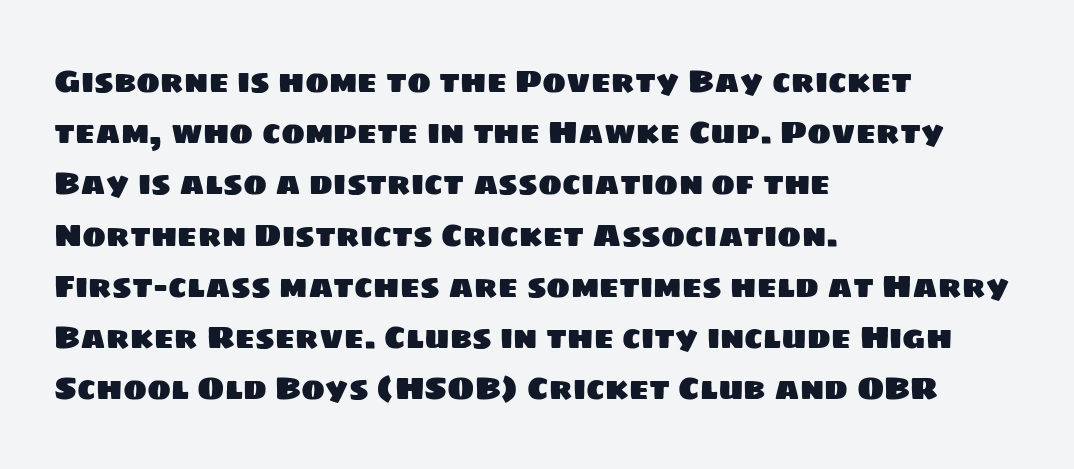
The image shows 32 px sans-serif type; set left-aligned, normal line spacing (1.6x), normal letter spacing, not underlined; low stroke contrast and a large x-height.
